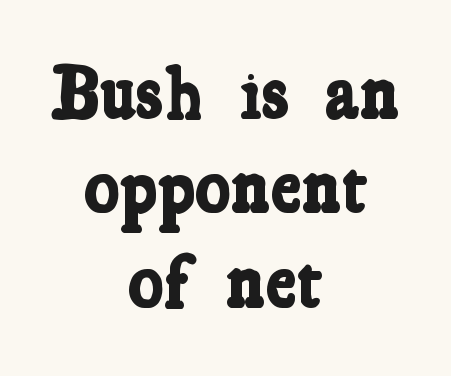
{"serif": "yes", "bold": "yes", "weight": "bold", "width": "condensed", "stroke_contrast": "low", "x_height": "medium", "monospaced": "no", "underline": "no", "align": "center", "line_spacing": "normal", "line_spacing_ratio": 1.26, "letter_spacing": "normal", "letter_spacing_em": 0.0, "glyph_px": 75}
